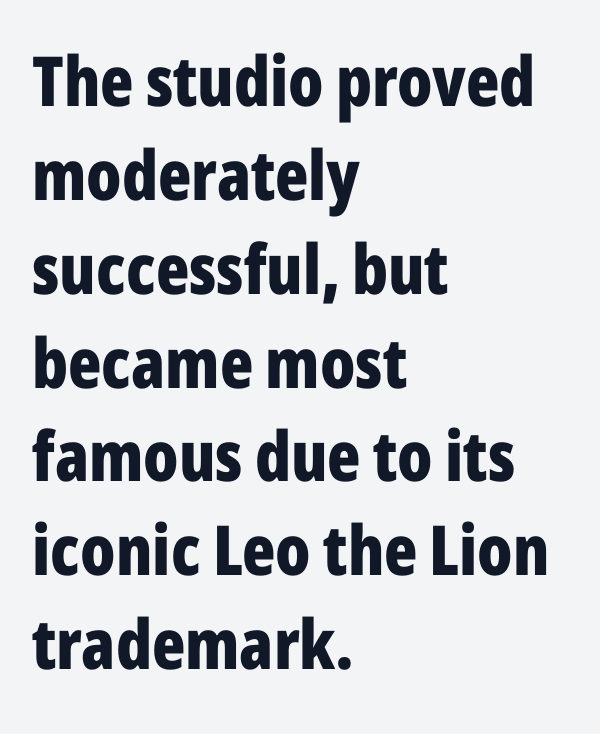
The image shows 69 px bold, condensed sans-serif type, upright; set left-aligned, normal line spacing (1.36x), normal letter spacing, not underlined; low stroke contrast and a medium x-height.
